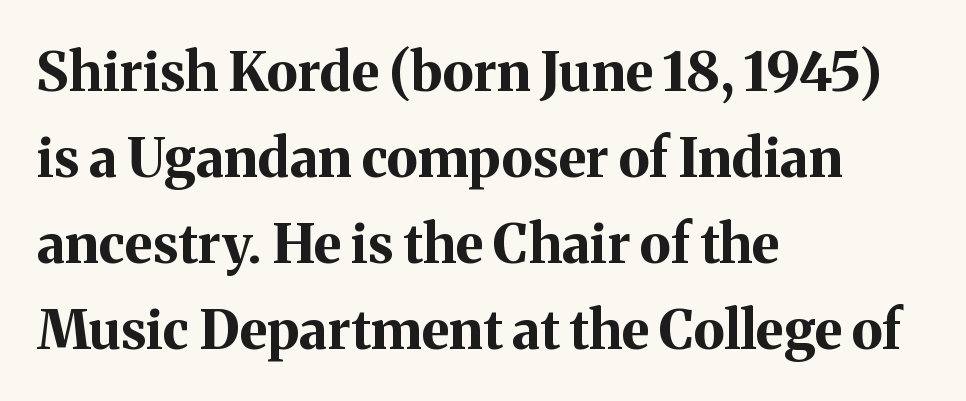
Compared with a centered layout, this one pins lines to the left instead. Any mark beneath the type? The region is blank. Does extra space separate the letters? No, they use regular spacing. Each letter keeps its own natural width here, so spacing adapts to shape.
